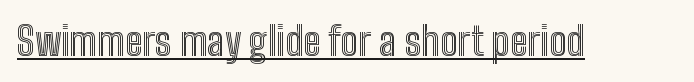
Nope, not italic — everything's standing straight. Like a heading marked for emphasis, these lines bear an underscore. You could call the tracking neutral — neither tight nor loose. This sample has the flowing, uneven cadence of proportional lettering.
